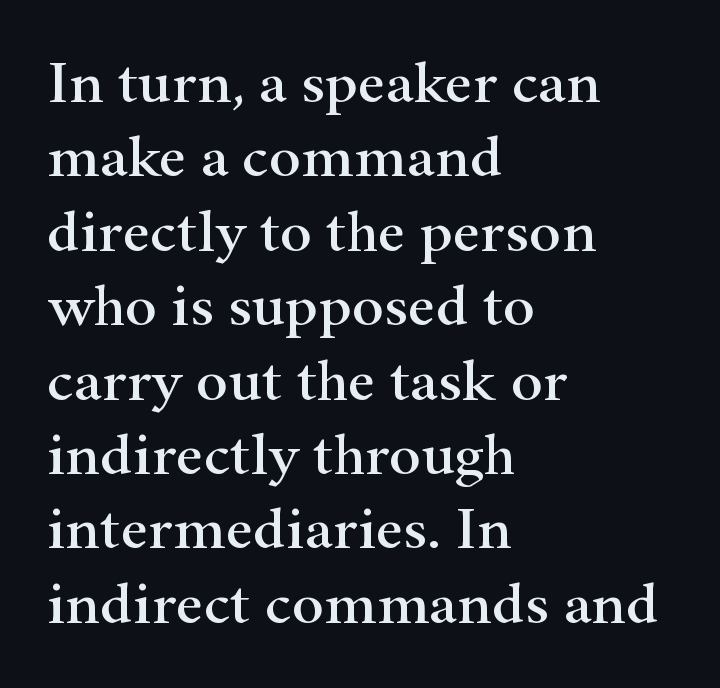
{"serif": "yes", "italic": "no", "width": "wide", "stroke_contrast": "high", "x_height": "small", "monospaced": "no", "underline": "no", "align": "left", "line_spacing_ratio": 1.24, "letter_spacing": "normal", "letter_spacing_em": 0.0, "glyph_px": 60}
